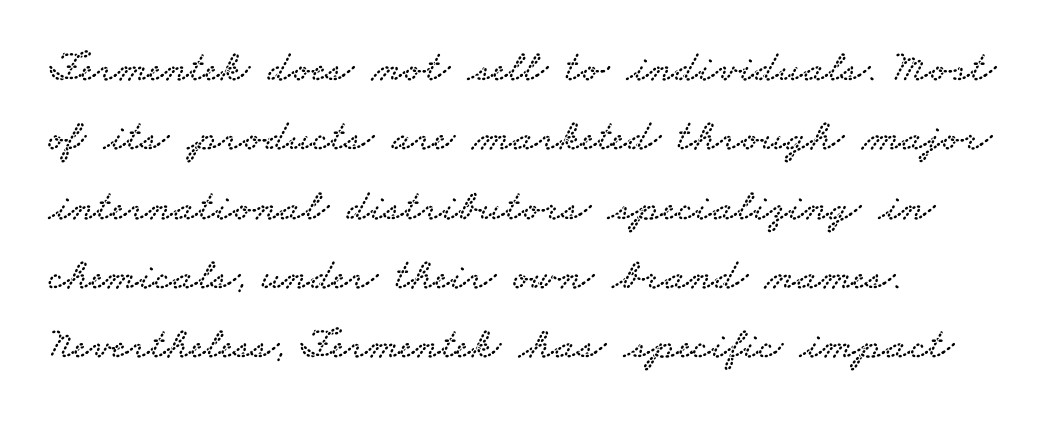
The image shows 45 px wide serif type; set left-aligned, normal line spacing (1.54x), normal letter spacing, not underlined; low stroke contrast and a small x-height.
